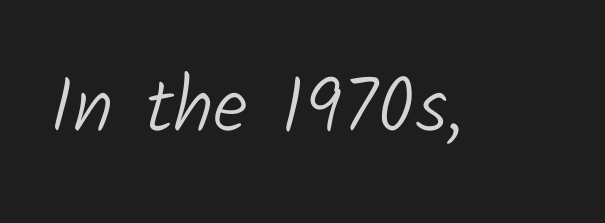
Q: Is the text bold? A: No.
Q: Is the typeface a serif or a sans-serif typeface? A: Sans-serif.
Q: Is the text underlined? A: No.
Q: Is the spacing between letters normal or unusually wide? A: Normal.
Q: Width (condensed, normal, or wide)? A: Normal.
Q: Stroke contrast? A: Low.
Q: x-height? A: Medium.
Q: Monospaced? A: No.
